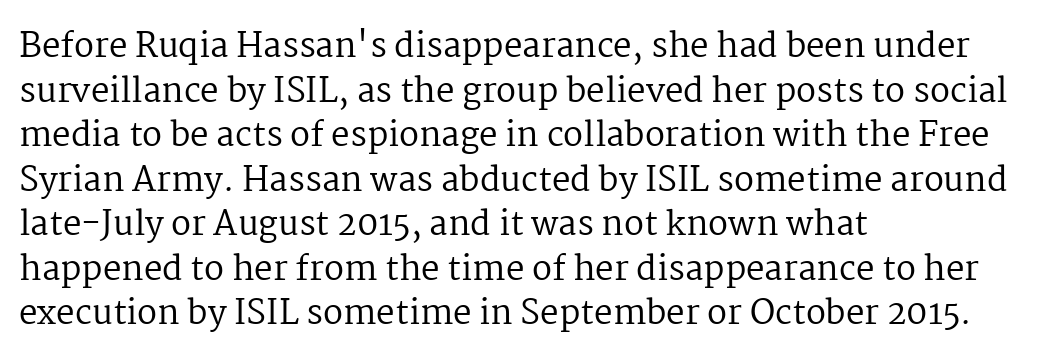
Proportional: the letters do not fall into vertical columns. What kind of face is this? One with serifs. Is there any slant? The stems are plumb. The letters sit at their default tracking, neither squeezed nor spread. Bold? No — there's no thickening of the strokes. Where is the straight margin? On the left.
